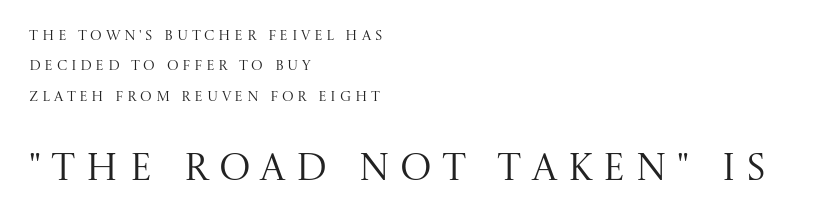
Q: Is the text bold? A: No.
Q: Is the text italic (slanted)? A: No, it is upright.
Q: Is the typeface a serif or a sans-serif typeface? A: Serif.
Q: Is the text underlined? A: No.
Q: How is the paragraph aligned? A: Left-aligned.
Q: Is the spacing between letters normal or unusually wide? A: Unusually wide.
Q: Is the spacing between lines tight, normal or loose? A: Loose.
Q: Which block of text is set in a larger size, the first (top) or the second (bottom)? A: The second (bottom) one.
Q: Width (condensed, normal, or wide)? A: Normal.
Q: Stroke contrast? A: Medium.
Q: x-height? A: Large.
Q: Monospaced? A: No.
